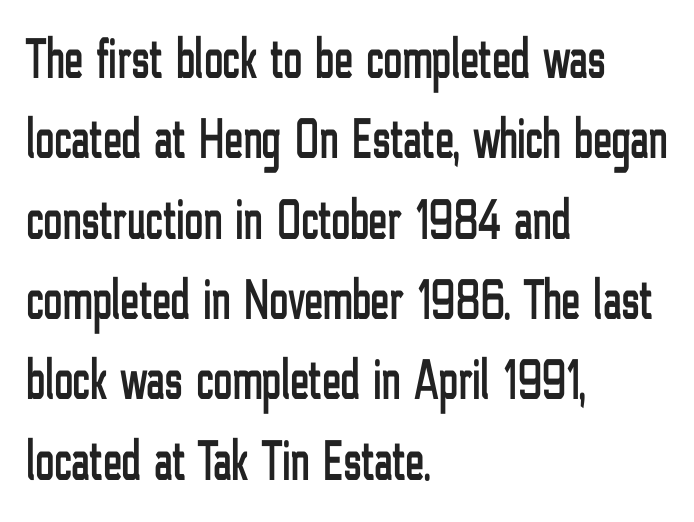
The image shows 57 px condensed sans-serif type, upright; set left-aligned, normal line spacing (1.41x), normal letter spacing, not underlined; low stroke contrast and a medium x-height.
